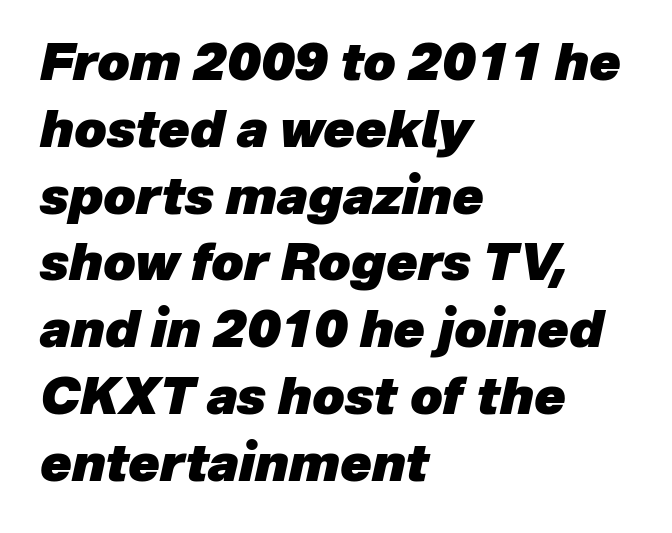
The image shows 51 px heavy type, italic (leaning right); set left-aligned, normal line spacing (1.31x), normal letter spacing, not underlined; low stroke contrast and a medium x-height.
